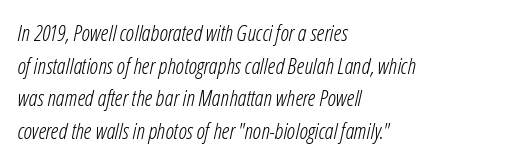
The image shows 22 px text type, italic (leaning right); set left-aligned, normal line spacing (1.48x), normal letter spacing, not underlined.
